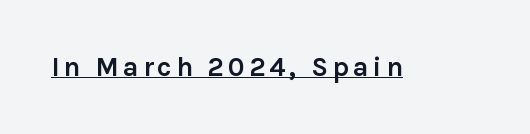
{"italic": "no", "bold": "yes", "underline": "yes", "glyph_px": 27}
